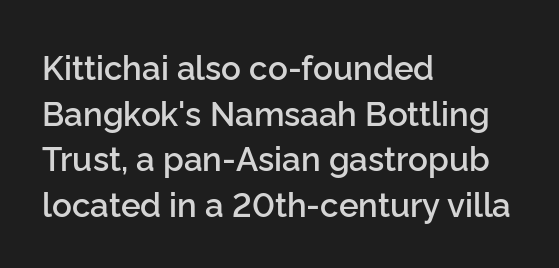
The image shows 33 px semibold sans-serif type, upright; set left-aligned, normal line spacing (1.38x), normal letter spacing, not underlined; low stroke contrast and a medium x-height.
